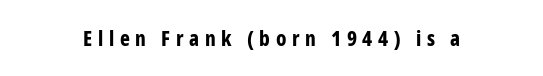
Q: Is the text bold? A: Yes.
Q: Is the text italic (slanted)? A: No, it is upright.
Q: Is the text underlined? A: No.
Q: Is the spacing between letters normal or unusually wide? A: Unusually wide.
